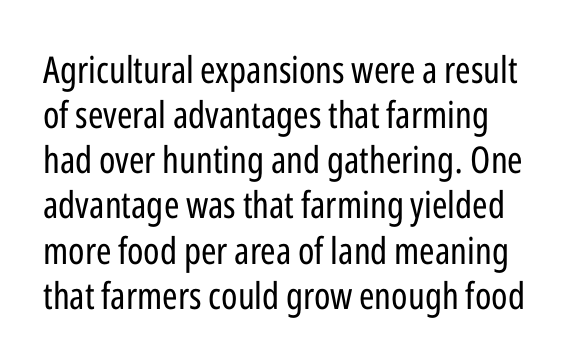
The image shows 37 px regular-weight, condensed sans-serif type, upright; set left-aligned, line spacing 1.22x, normal letter spacing, not underlined; low stroke contrast and a medium x-height.
